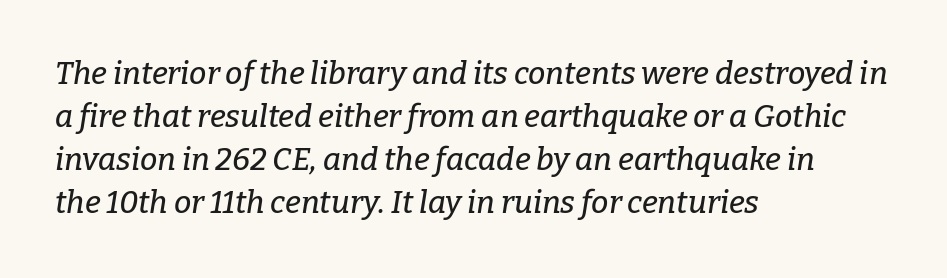
The image shows 31 px serif type, italic (leaning right); set left-aligned, normal line spacing (1.39x), normal letter spacing, not underlined; low stroke contrast and a medium x-height.
